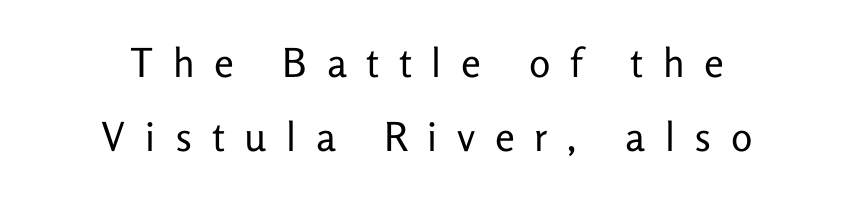
The image shows 40 px regular-weight sans-serif type, upright; set centered, line spacing 1.85x, unusually wide letter spacing (+0.49 em), not underlined; low stroke contrast and a medium x-height.
